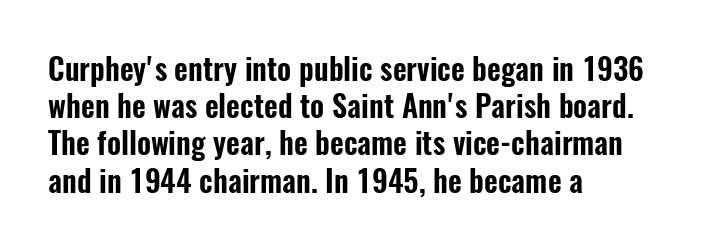
{"serif": "no", "italic": "no", "width": "condensed", "stroke_contrast": "low", "x_height": "medium", "monospaced": "no", "underline": "no", "align": "left", "line_spacing_ratio": 1.24, "letter_spacing": "normal", "letter_spacing_em": 0.0, "glyph_px": 30}
